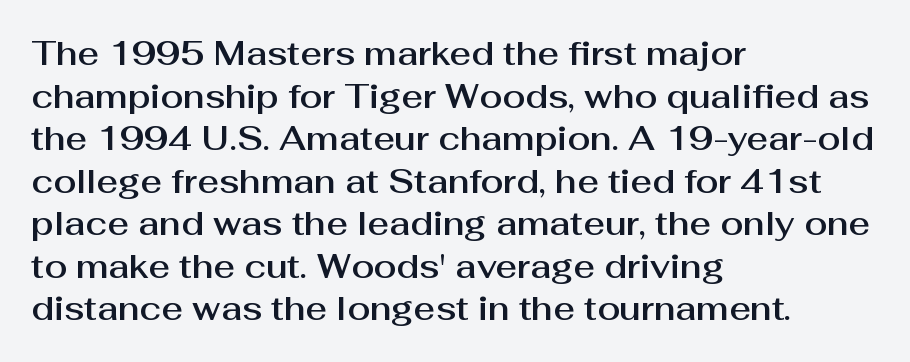
The image shows 33 px sans-serif type, upright; set left-aligned, normal line spacing (1.29x), normal letter spacing, not underlined; medium stroke contrast and a medium x-height.
